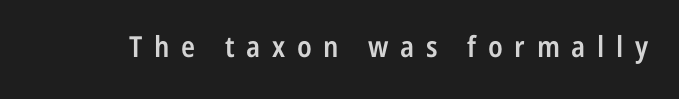
The image shows 29 px semibold, condensed sans-serif type, upright; set unusually wide letter spacing (+0.4 em), not underlined; low stroke contrast and a medium x-height.
